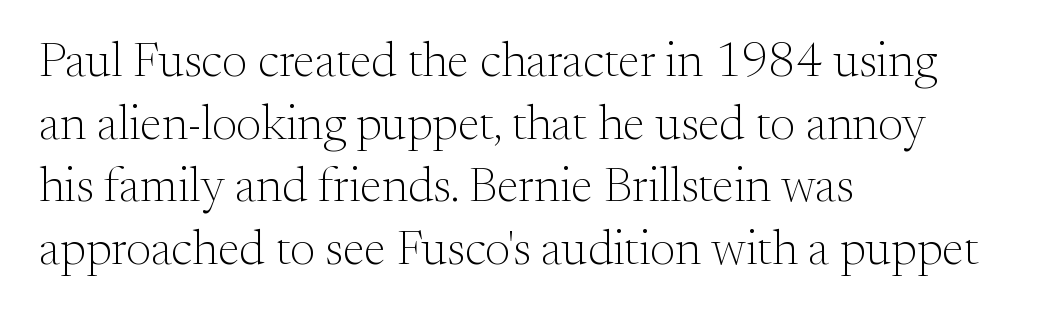
Heft: none added — not bold. The letters sit at their default tracking, neither squeezed nor spread. Each letter's strokes conclude with small projecting serifs. Posture: straight, roman, zero tilt.
